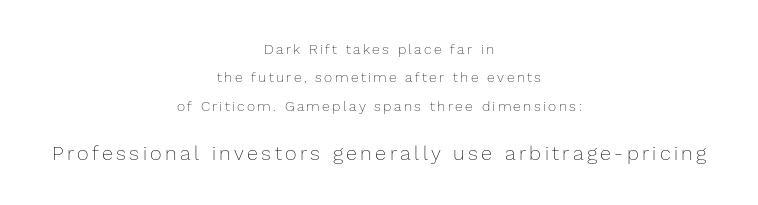
{"italic": "no", "bold": "no", "underline": "no", "align": "center", "line_spacing": "loose", "line_spacing_ratio": 2.02, "larger_block": "second", "size_ratio": 1.43, "glyph_px": 20}
